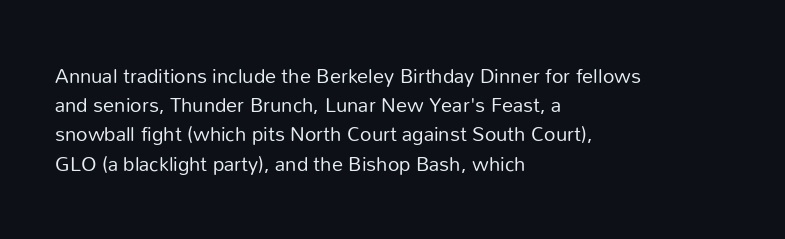
Q: Is the text bold? A: No.
Q: Is the text italic (slanted)? A: No, it is upright.
Q: Is the text underlined? A: No.
Q: How is the paragraph aligned? A: Left-aligned.
Q: Is the spacing between letters normal or unusually wide? A: Normal.
Q: Is the spacing between lines tight, normal or loose? A: Normal.
